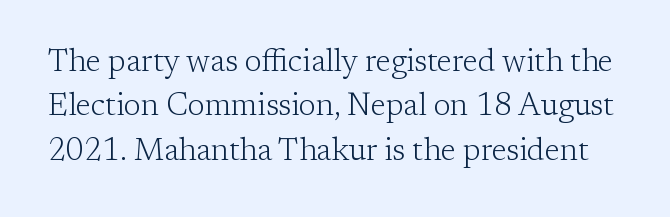
The area under the type is left untouched. Ascenders rise straight up at ninety degrees. Proportional: the letters do not fall into vertical columns. Students, note that the glyphs here touch the page at normal intervals. The passage shown stacks its lines at a standard gap.
